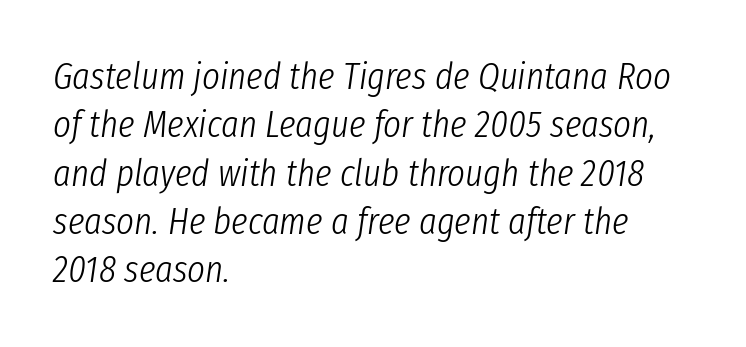
Q: Is the text bold? A: No.
Q: Is the text italic (slanted)? A: Yes, it leans right by about 8 degrees.
Q: Is the text underlined? A: No.
Q: How is the paragraph aligned? A: Left-aligned.
Q: Is the spacing between letters normal or unusually wide? A: Normal.
Q: Is the spacing between lines tight, normal or loose? A: Normal.
Q: Width (condensed, normal, or wide)? A: Condensed.
Q: Stroke contrast? A: Low.
Q: x-height? A: Medium.
Q: Monospaced? A: No.
